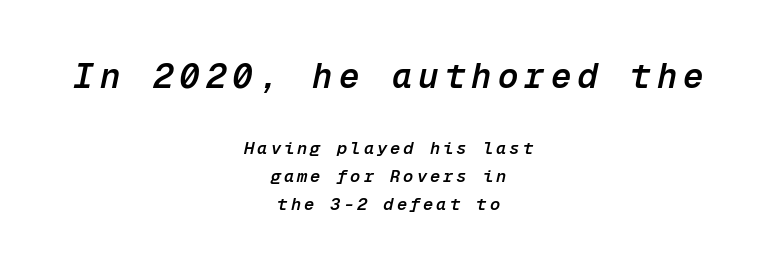
Q: Is the text bold? A: Semi-bold.
Q: Is the text italic (slanted)? A: Yes, it leans right by about 12 degrees.
Q: Is the text underlined? A: No.
Q: How is the paragraph aligned? A: Centered.
Q: Is the spacing between lines tight, normal or loose? A: Normal.
Q: Which block of text is set in a larger size, the first (top) or the second (bottom)? A: The first (top) one.
Q: Width (condensed, normal, or wide)? A: Normal.
Q: Stroke contrast? A: Low.
Q: x-height? A: Medium.
Q: Monospaced? A: Yes.
